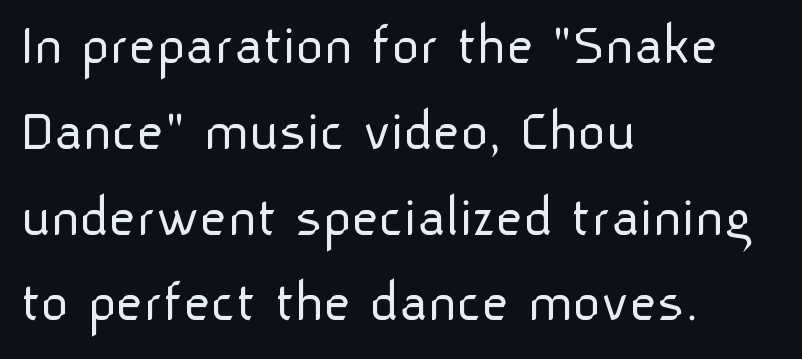
Q: Is the text bold? A: No.
Q: Is the text italic (slanted)? A: No, it is upright.
Q: Is the typeface a serif or a sans-serif typeface? A: Sans-serif.
Q: Is the text underlined? A: No.
Q: How is the paragraph aligned? A: Left-aligned.
Q: Is the spacing between letters normal or unusually wide? A: Normal.
Q: Is the spacing between lines tight, normal or loose? A: Normal.
Q: Width (condensed, normal, or wide)? A: Normal.
Q: Stroke contrast? A: Low.
Q: x-height? A: Medium.
Q: Monospaced? A: No.
